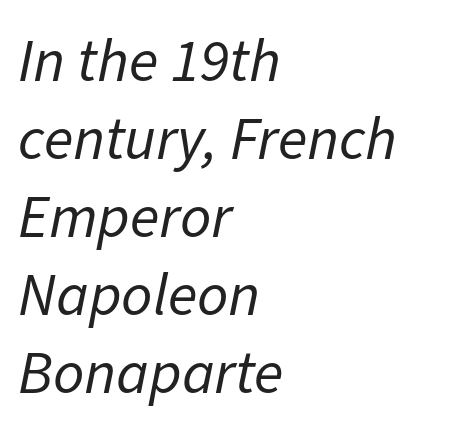
Decoration check: the copy has no underline. Rows of type keep a routine distance in the vertical direction. Each letter keeps its own natural width here, so spacing adapts to shape. Compared with typical body copy, the letter spacing here is the same. The lines are quadded left.
